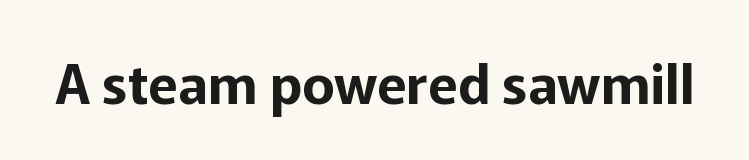
The image shows 55 px sans-serif type, upright; set normal letter spacing, not underlined; low stroke contrast and a medium x-height.
